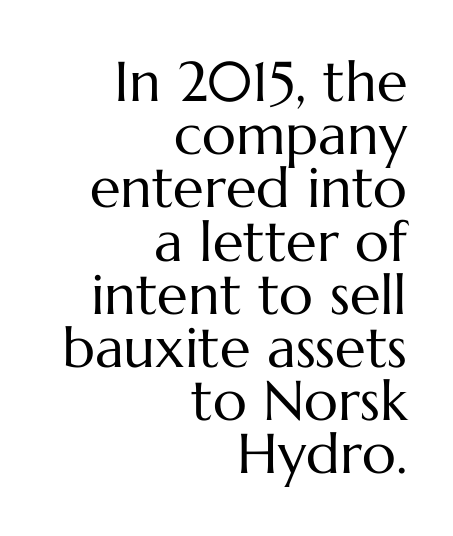
Q: Is the text bold? A: No.
Q: Is the text italic (slanted)? A: No, it is upright.
Q: Is the text underlined? A: No.
Q: How is the paragraph aligned? A: Right-aligned.
Q: Is the spacing between letters normal or unusually wide? A: Normal.
Q: Is the spacing between lines tight, normal or loose? A: Tight.
Q: Width (condensed, normal, or wide)? A: Normal.
Q: Stroke contrast? A: Medium.
Q: x-height? A: Medium.
Q: Monospaced? A: No.
